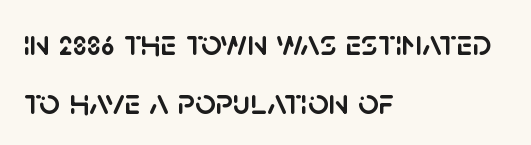
Q: Is the text italic (slanted)? A: No, it is upright.
Q: Is the typeface a serif or a sans-serif typeface? A: Sans-serif.
Q: Is the text underlined? A: No.
Q: How is the paragraph aligned? A: Left-aligned.
Q: Is the spacing between letters normal or unusually wide? A: Normal.
Q: Is the spacing between lines tight, normal or loose? A: Normal.
Q: Width (condensed, normal, or wide)? A: Normal.
Q: Stroke contrast? A: Low.
Q: x-height? A: Large.
Q: Monospaced? A: No.
